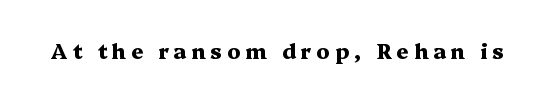
The image shows 21 px bold type, upright; set unusually wide letter spacing (+0.23 em), not underlined.
